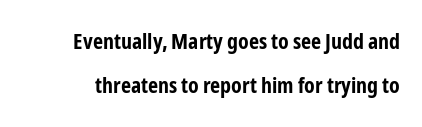
{"italic": "no", "bold": "yes", "underline": "no", "line_spacing": "loose", "line_spacing_ratio": 2.02, "letter_spacing": "normal", "letter_spacing_em": 0.0, "glyph_px": 22}
